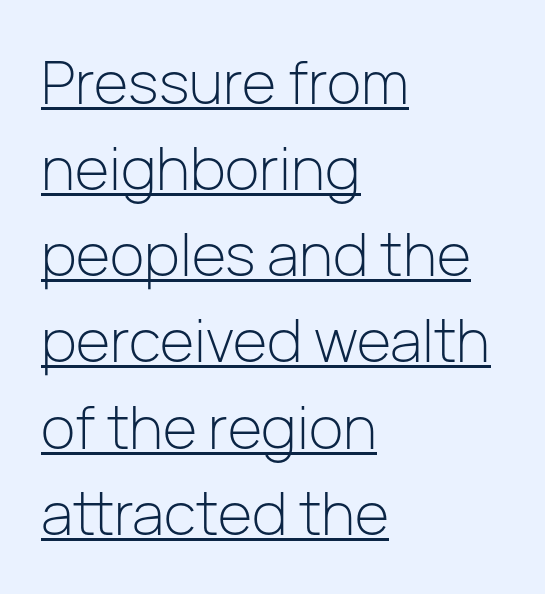
Letterform terminals end flat and unadorned throughout the passage. Underline: present. The rendering uses natural spacing where letterforms have individual widths. The face used here is rendered with its standard letterfit. Quick note: interline space is typical.
